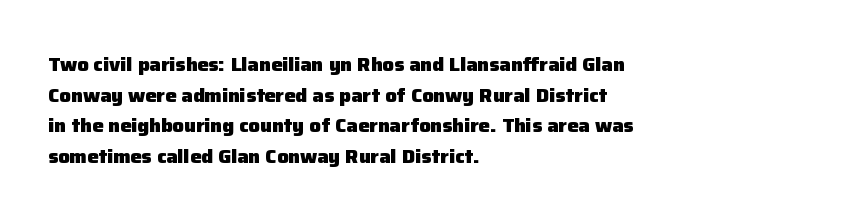
Underlining? Definitely not there. The paragraph has a hard left edge and a soft right edge. A typesetter would mark this as roman, not italic. What weight is shown? A full bold with thick strokes.
